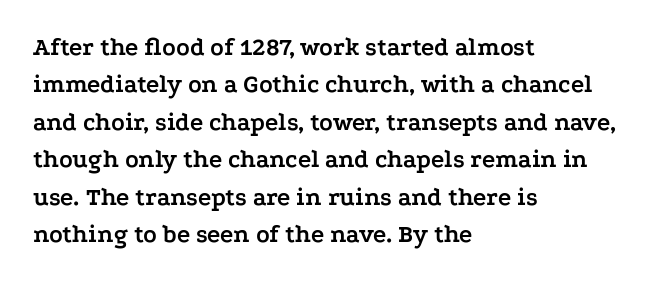
{"italic": "no", "bold": "yes", "underline": "no", "align": "left", "line_spacing": "normal", "line_spacing_ratio": 1.5, "letter_spacing": "normal", "letter_spacing_em": 0.0, "glyph_px": 25}
